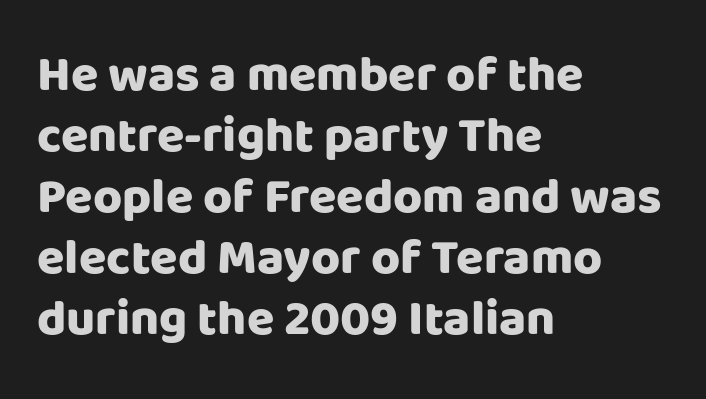
Leftover space on each line is placed entirely after the last word. Emphasis by weight is at full strength: bold. Spacing verdict: proportional, widths tailored to each character. Glance below the letters and you will spot only blank space.
